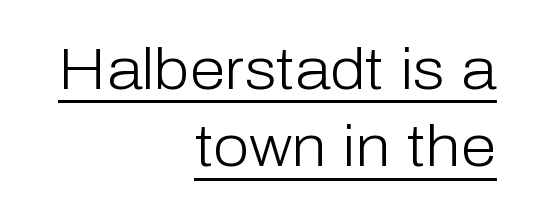
Do the characters align in a grid? No, the font is proportional. Vertical stems look standard width or narrower in stroke. Descenders here cross a horizontal rule under the line. This is the regular roman posture of the typeface. The rag falls on the left side of this text block.
